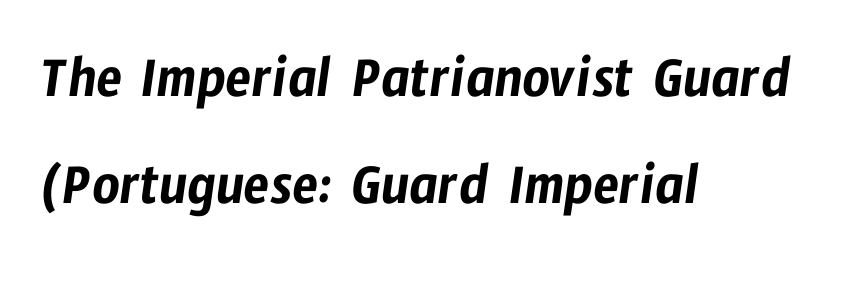
Spacing between characters is what you'd get straight out of the box. Lines of text with bare space underneath. Is this a sans? Yes — the strokes have no serifs. Spacing verdict: proportional, widths tailored to each character. Line starts are locked; line ends wander.
